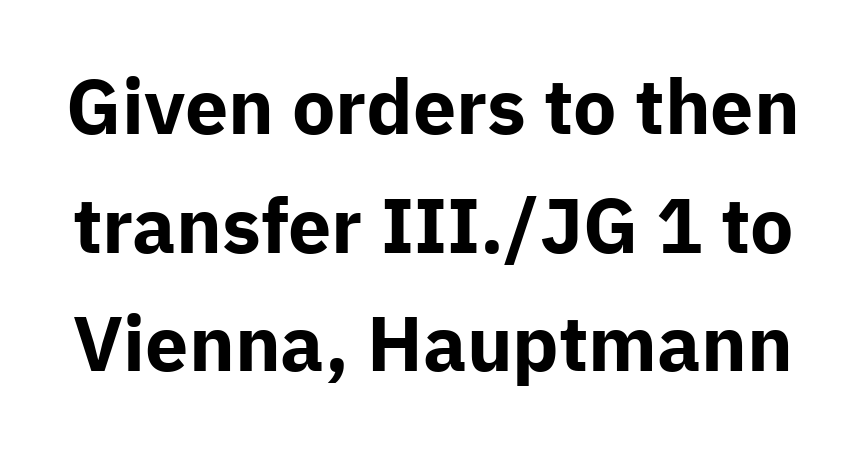
The image shows 77 px bold sans-serif type, upright; set normal line spacing (1.54x), normal letter spacing, not underlined; low stroke contrast and a medium x-height.
